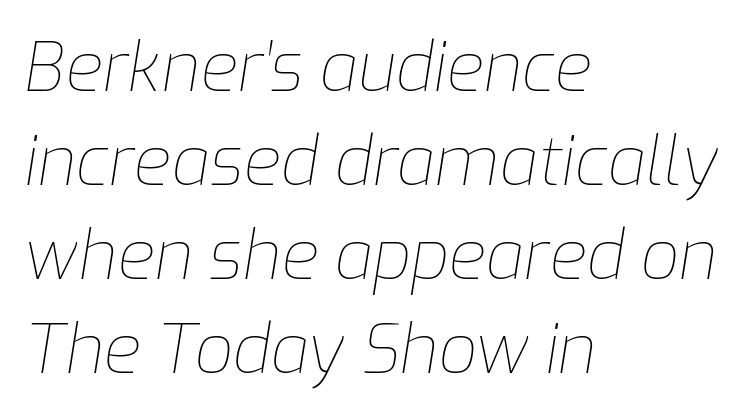
Check the space under the baseline: it is left empty. Students, note that the glyphs here touch the page at normal intervals. Where is the straight margin? On the left. The leading is moderate, giving the passage an even texture. A typesetter would call this proportional, since set widths differ per character. Posture: slanted.
